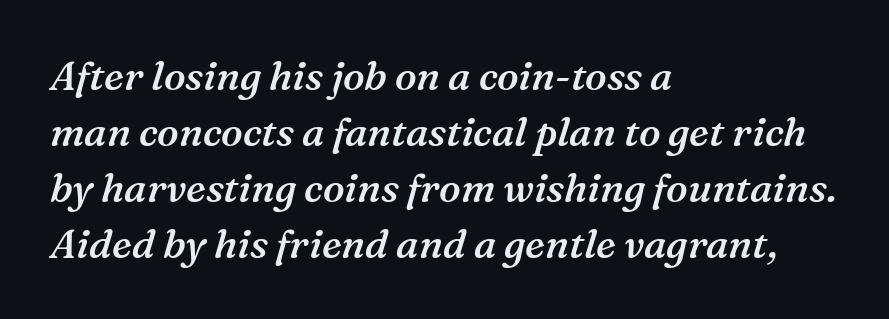
{"serif": "yes", "italic": "yes", "lean": "right", "slant_degrees": 16, "bold": "semi", "weight": "semibold", "width": "normal", "stroke_contrast": "medium", "x_height": "medium", "monospaced": "no", "underline": "no", "align": "left", "line_spacing": "normal", "line_spacing_ratio": 1.4, "letter_spacing": "normal", "letter_spacing_em": 0.0, "glyph_px": 40}
